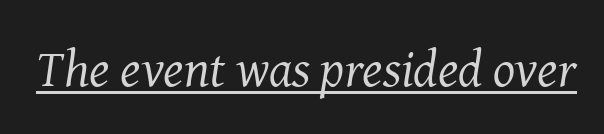
No letter is thick-stroked: the sample isn't bold. Do the characters align in a grid? No, the font is proportional. Slanted lettering throughout. I'd call this a serif setting — the letters wear small feet. The letters sit at their default tracking, neither squeezed nor spread.
